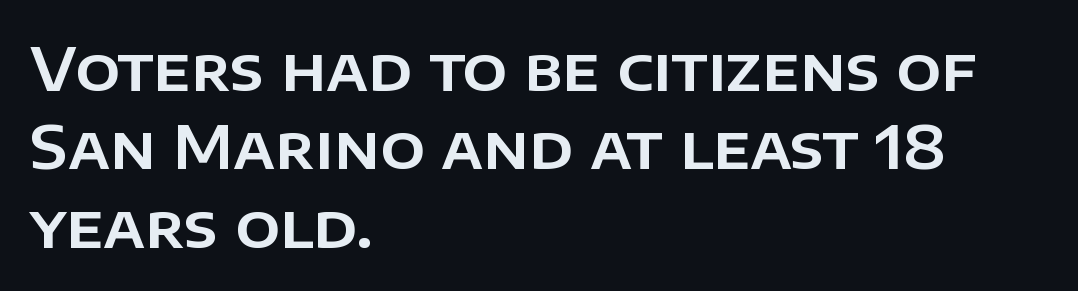
Every row of glyphs begins at an identical x-position on the left. You can tell from the bare stems that sans-serif type was used. The line texture is even and compact thanks to regular tracking. The font's upright variant was chosen for this text. The block of text has a typical density, with ordinary space between rows. Any mark beneath the type? The region is blank.
